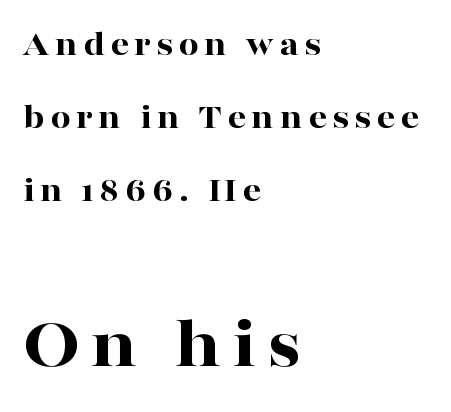
Here the second block reads like a headline and the first like body copy. The typography opts for an upright posture over an oblique one. A typesetter would call this proportional, since set widths differ per character. The compositor pushed each line to the left boundary. The block of text is sparse from top to bottom, with ample space between rows.
